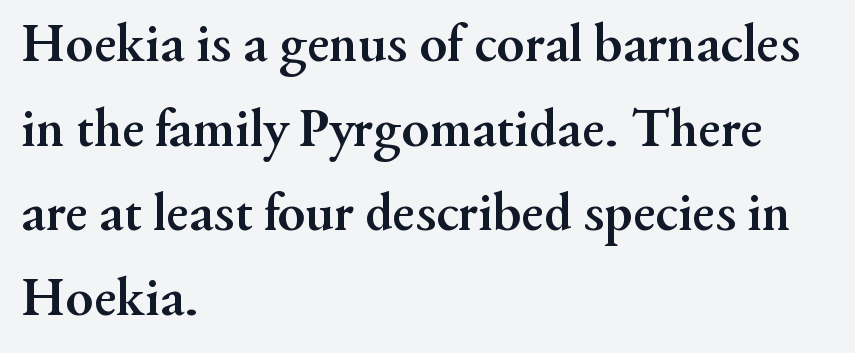
The letters sit at their default tracking, neither squeezed nor spread. Do the characters align in a grid? No, the font is proportional. Any mark beneath the type? The region is blank. Does the weight exceed regular? Yes, all the way to bold.
